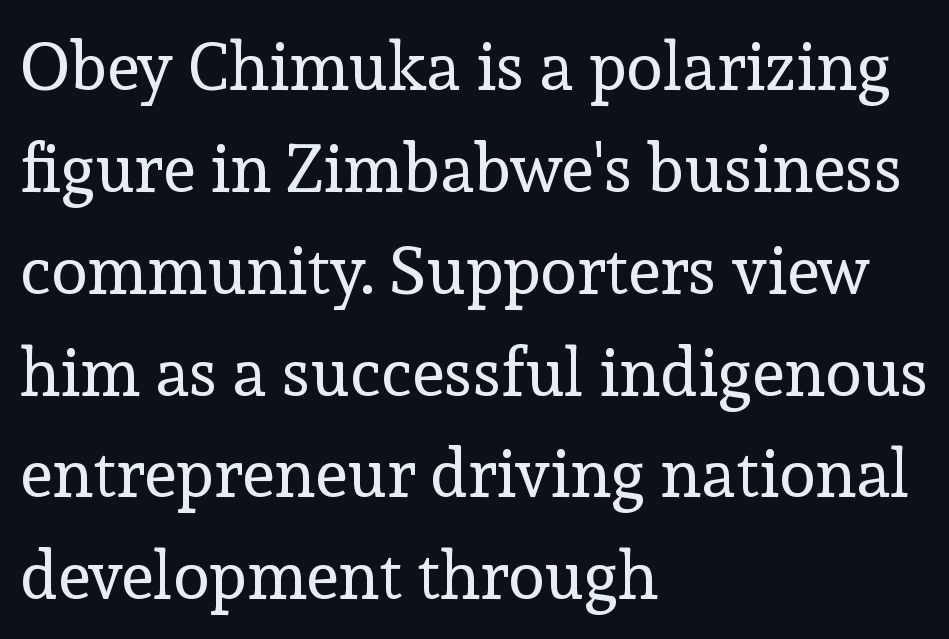
Q: Is the text bold? A: No.
Q: Is the text italic (slanted)? A: No, it is upright.
Q: Is the typeface a serif or a sans-serif typeface? A: Serif.
Q: Is the text underlined? A: No.
Q: How is the paragraph aligned? A: Left-aligned.
Q: Is the spacing between letters normal or unusually wide? A: Normal.
Q: Is the spacing between lines tight, normal or loose? A: Normal.
Q: Width (condensed, normal, or wide)? A: Normal.
Q: x-height? A: Medium.
Q: Monospaced? A: No.
